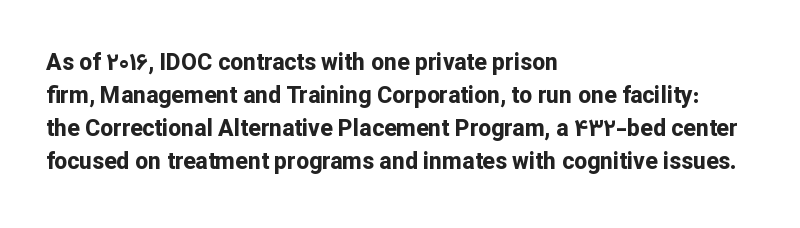
The gaps between neighbouring characters are ordinary and unremarkable. A dark, heavy texture on the line: the type is bold. Leftover space on each line is placed entirely after the last word. Reading down the column, the eye jumps a familiar distance to each next line. This is the regular roman posture of the typeface.
